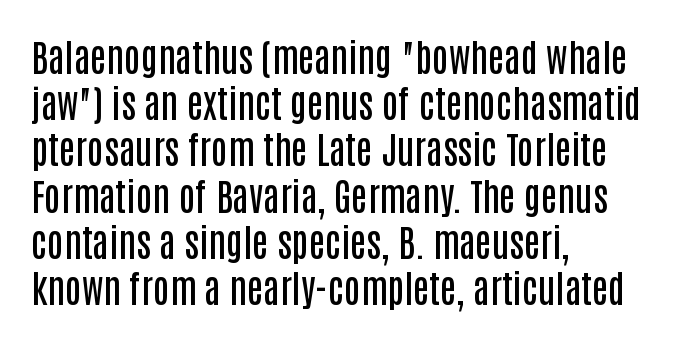
Bare-footed words on every line. The lines sit at an ordinary, default distance from one another. How are the letters spaced? Ordinarily, with no added tracking. The face used here is proportionally spaced, like ordinary book or web type. Moderately thickened strokes mark this as semibold type. Compared with a centered layout, this one pins lines to the left instead.
